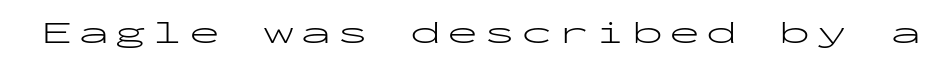
{"serif": "no", "italic": "no", "bold": "no", "weight": "light", "width": "wide", "stroke_contrast": "low", "x_height": "medium", "monospaced": "yes", "underline": "no", "glyph_px": 31}
